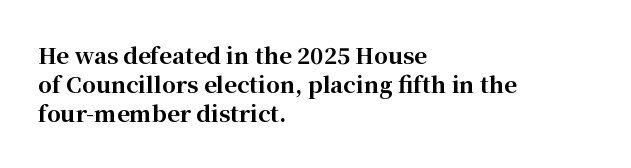
I'd describe the lettering as bold — thick and assertive. Line starts are locked; line ends wander. Nope, not italic — everything's standing straight. Only glyphs here, with clear space below each row.
